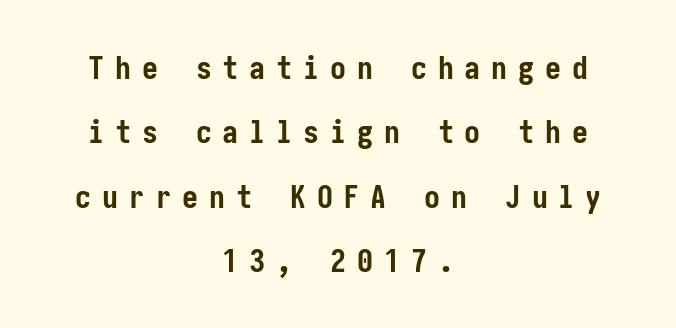
Q: Is the text bold? A: Yes.
Q: Is the text italic (slanted)? A: No, it is upright.
Q: Is the typeface a serif or a sans-serif typeface? A: Sans-serif.
Q: Is the text underlined? A: No.
Q: How is the paragraph aligned? A: Centered.
Q: Is the spacing between letters normal or unusually wide? A: Unusually wide.
Q: Is the spacing between lines tight, normal or loose? A: Loose.
Q: Width (condensed, normal, or wide)? A: Condensed.
Q: Stroke contrast? A: Low.
Q: x-height? A: Medium.
